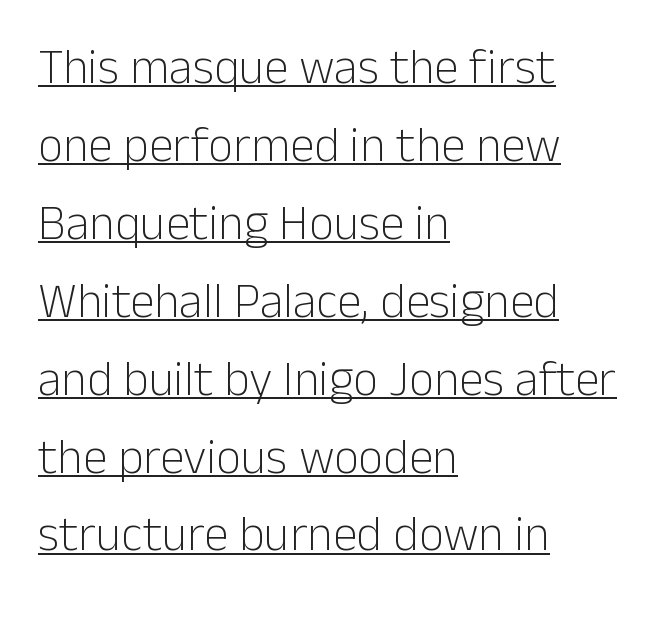
A typesetter would call this proportional, since set widths differ per character. Tracking value appears to be zero — textbook default spacing. This sample carries an underscore along the baseline area. Posture: vertical.
